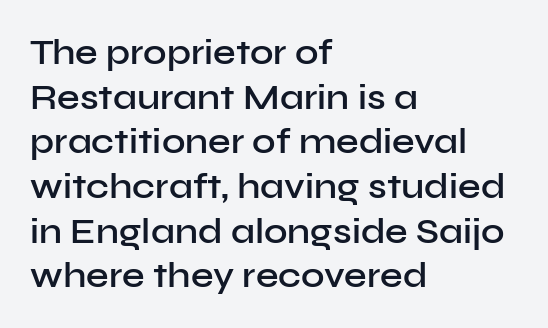
The image shows 36 px semibold sans-serif type, upright; set left-aligned, line spacing 1.24x, normal letter spacing, not underlined; low stroke contrast and a medium x-height.
